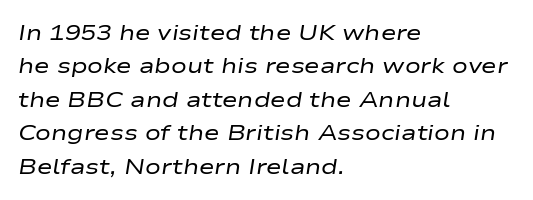
{"italic": "yes", "lean": "right", "slant_degrees": 9, "bold": "no", "underline": "no", "align": "left", "line_spacing": "normal", "line_spacing_ratio": 1.59, "letter_spacing": "normal", "letter_spacing_em": 0.0, "glyph_px": 21}
